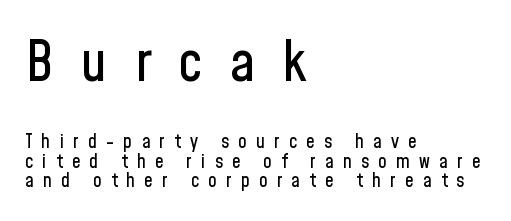
Q: Is the text italic (slanted)? A: No, it is upright.
Q: Is the typeface a serif or a sans-serif typeface? A: Sans-serif.
Q: Is the text underlined? A: No.
Q: How is the paragraph aligned? A: Left-aligned.
Q: Is the spacing between letters normal or unusually wide? A: Unusually wide.
Q: Is the spacing between lines tight, normal or loose? A: Tight.
Q: Which block of text is set in a larger size, the first (top) or the second (bottom)? A: The first (top) one.
Q: Width (condensed, normal, or wide)? A: Condensed.
Q: Stroke contrast? A: Low.
Q: x-height? A: Medium.
Q: Monospaced? A: No.
